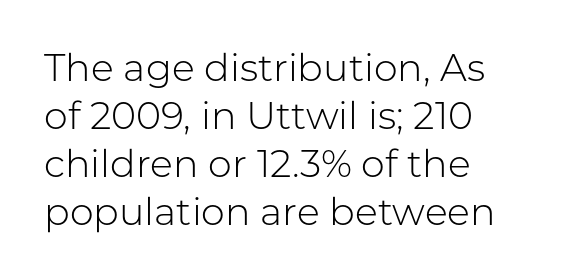
{"serif": "no", "italic": "no", "bold": "no", "weight": "light", "width": "normal", "stroke_contrast": "low", "x_height": "medium", "monospaced": "no", "underline": "no", "align": "left", "line_spacing": "normal", "line_spacing_ratio": 1.26, "letter_spacing": "normal", "letter_spacing_em": 0.0, "glyph_px": 38}
